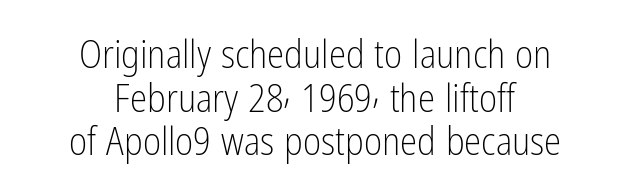
The image shows 39 px light, condensed sans-serif type, upright; set centered, tight line spacing (1.12x), normal letter spacing, not underlined; low stroke contrast and a medium x-height.
